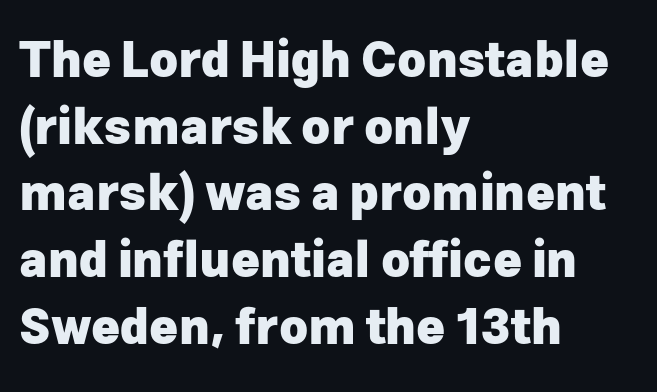
The image shows 49 px heavy sans-serif type, upright; set left-aligned, normal line spacing (1.36x), normal letter spacing, not underlined; low stroke contrast and a medium x-height.
